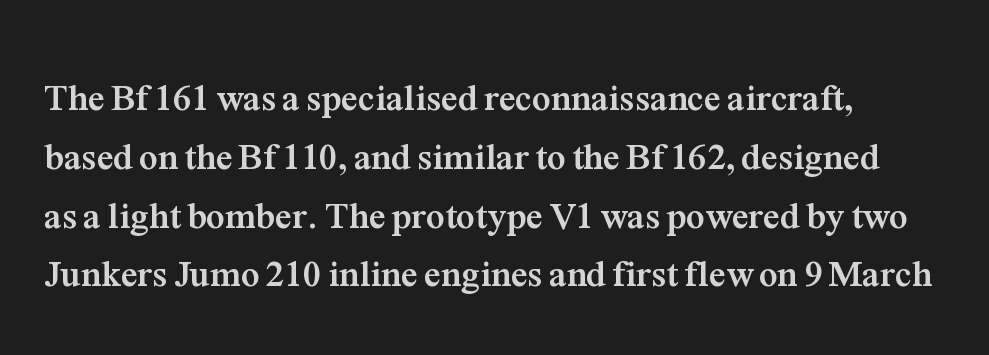
The image shows 37 px semibold serif type, upright; set left-aligned, normal line spacing (1.59x), normal letter spacing, not underlined; medium stroke contrast and a medium x-height.
